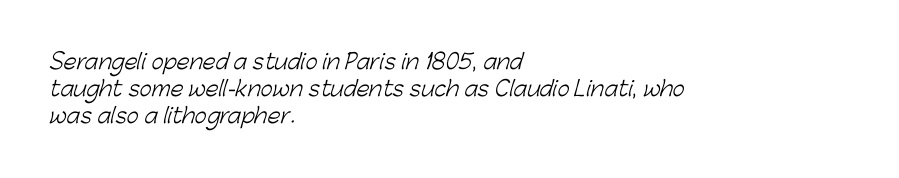
The paragraph shown leans on its left margin. Nothing heavy about these letters — not bold at all. Beneath every word, the page is bare. The letters sit at their default tracking, neither squeezed nor spread. Leading: standard.
